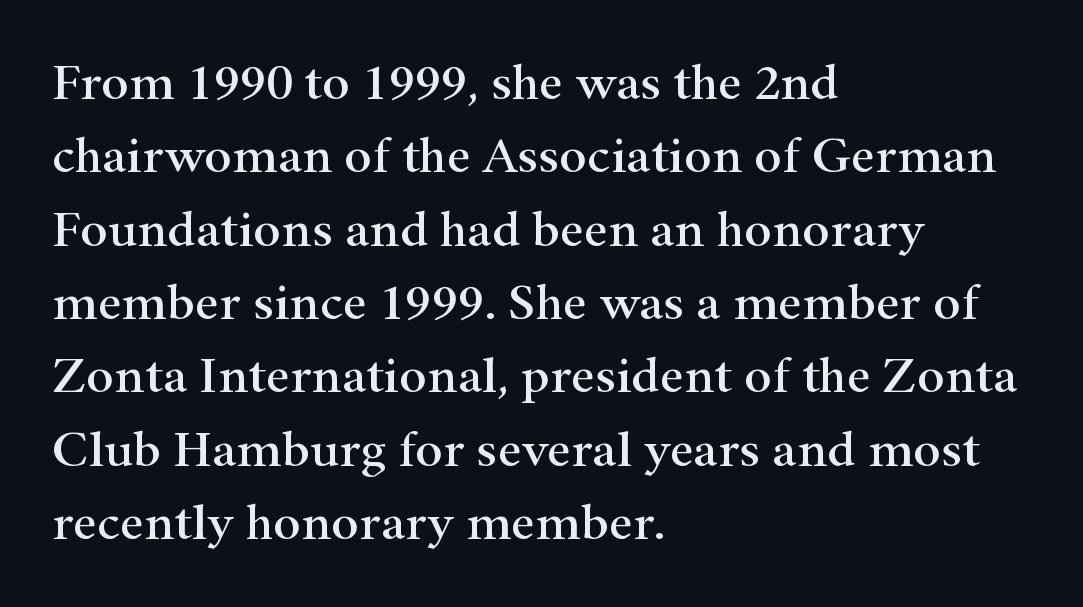
Q: Is the text italic (slanted)? A: No, it is upright.
Q: Is the typeface a serif or a sans-serif typeface? A: Serif.
Q: Is the text underlined? A: No.
Q: How is the paragraph aligned? A: Left-aligned.
Q: Is the spacing between letters normal or unusually wide? A: Normal.
Q: Is the spacing between lines tight, normal or loose? A: Normal.
Q: Width (condensed, normal, or wide)? A: Wide.
Q: Stroke contrast? A: High.
Q: x-height? A: Small.
Q: Monospaced? A: No.
